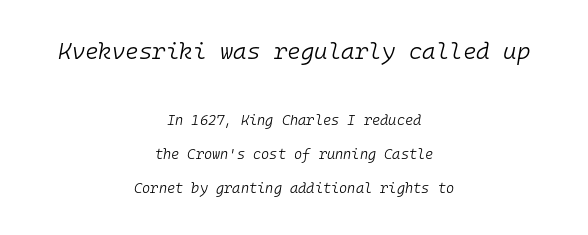
Q: Is the text bold? A: No.
Q: Is the text italic (slanted)? A: Yes, it leans right by about 10 degrees.
Q: Is the text underlined? A: No.
Q: How is the paragraph aligned? A: Centered.
Q: Is the spacing between letters normal or unusually wide? A: Normal.
Q: Is the spacing between lines tight, normal or loose? A: Loose.
Q: Which block of text is set in a larger size, the first (top) or the second (bottom)? A: The first (top) one.
